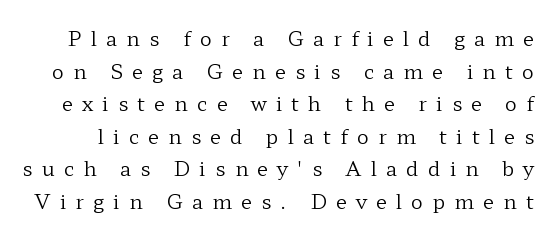
{"italic": "no", "bold": "no", "underline": "no", "line_spacing": "normal", "line_spacing_ratio": 1.63, "letter_spacing": "wide", "letter_spacing_em": 0.46, "glyph_px": 20}
